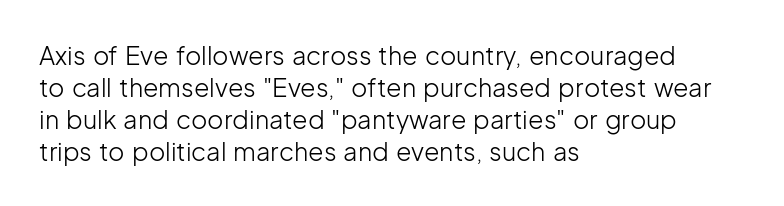
The image shows 25 px text type, upright; set left-aligned, normal line spacing (1.28x), normal letter spacing, not underlined.
